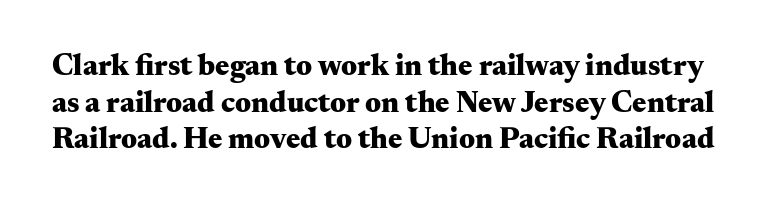
A typesetter would call this proportional, since set widths differ per character. Students, this is bold: see how much ink each stroke carries. The characters display serif detailing at their extremities. Has an underline been added? It has not.
